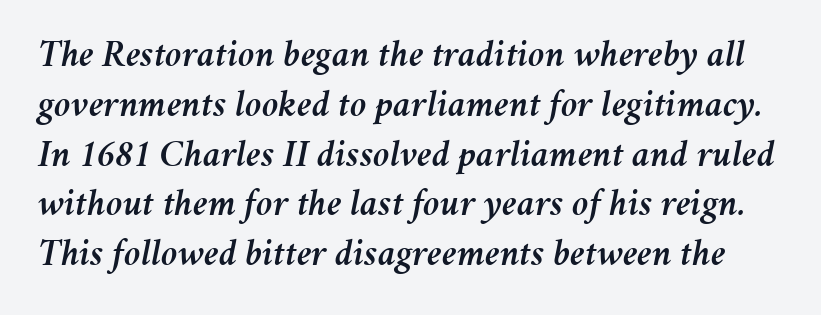
Q: Is the text italic (slanted)? A: Yes, it leans right by about 11 degrees.
Q: Is the text underlined? A: No.
Q: Is the spacing between letters normal or unusually wide? A: Normal.
Q: Is the spacing between lines tight, normal or loose? A: Normal.
Q: Width (condensed, normal, or wide)? A: Normal.
Q: Stroke contrast? A: Medium.
Q: x-height? A: Medium.
Q: Monospaced? A: No.
